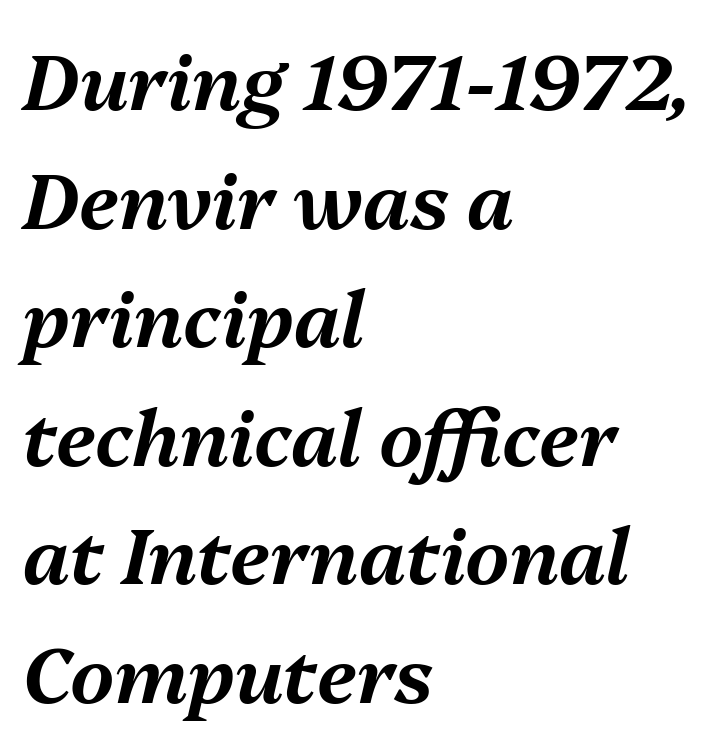
Vertically, the passage feels balanced, rows spaced as you'd expect. The whole block is typeset with a tilt. Type without underlining. Proportional: the letters do not fall into vertical columns.
